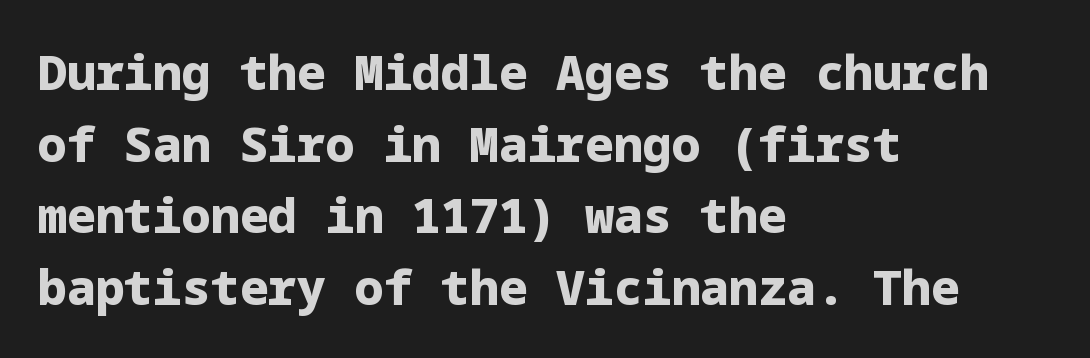
Characters follow at the spacing the type designer built in. In terms of letterform style, serifs are entirely absent. Characters remain perfectly vertical along every line. Notice how thick the strokes are: this is what a full bold looks like.
